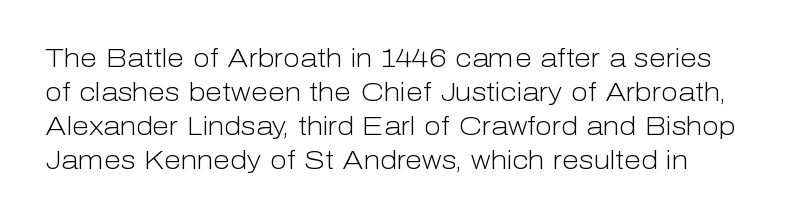
{"italic": "no", "bold": "no", "underline": "no", "line_spacing": "normal", "line_spacing_ratio": 1.36, "letter_spacing": "normal", "letter_spacing_em": 0.0, "glyph_px": 25}
